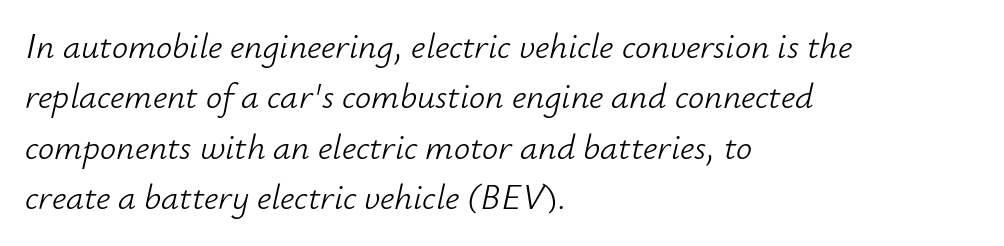
Normally led — the rows are evenly, conventionally spaced. Tall strokes in this sample are angled rather than plumb. Horizontal alignment here is leftward, the default for most running prose. Clear beneath every line of the passage. This reads as an unemphasized weight, regular at the heaviest. The letterforms sit shoulder to shoulder at normal distance.
